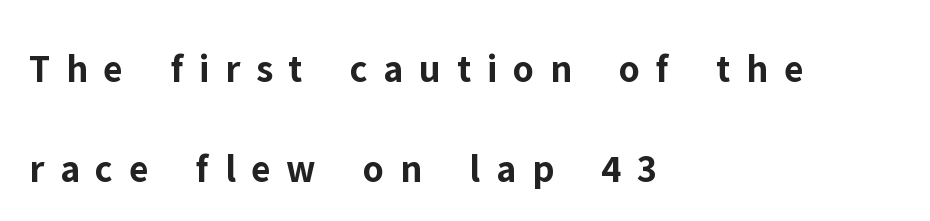
Q: Is the text bold? A: Yes.
Q: Is the text italic (slanted)? A: No, it is upright.
Q: Is the typeface a serif or a sans-serif typeface? A: Sans-serif.
Q: Is the text underlined? A: No.
Q: How is the paragraph aligned? A: Left-aligned.
Q: Is the spacing between letters normal or unusually wide? A: Unusually wide.
Q: Is the spacing between lines tight, normal or loose? A: Loose.
Q: Width (condensed, normal, or wide)? A: Normal.
Q: Stroke contrast? A: Low.
Q: x-height? A: Medium.
Q: Monospaced? A: No.
